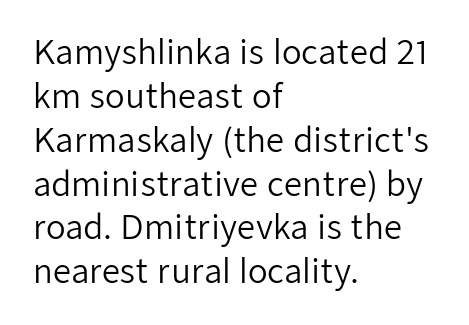
Honestly, there is no underline to notice here at all. The typeface chosen for these lines omits serifs. This sample is left-justified, so line endings fall wherever the words run out. This is the regular roman posture of the typeface.
